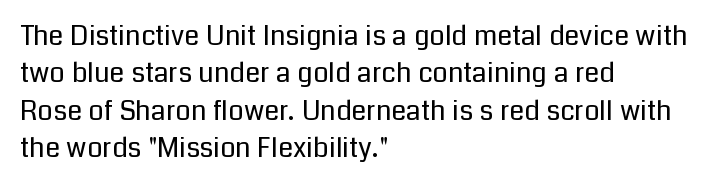
The image shows 27 px text type, upright; set left-aligned, normal line spacing (1.38x), normal letter spacing, not underlined.
